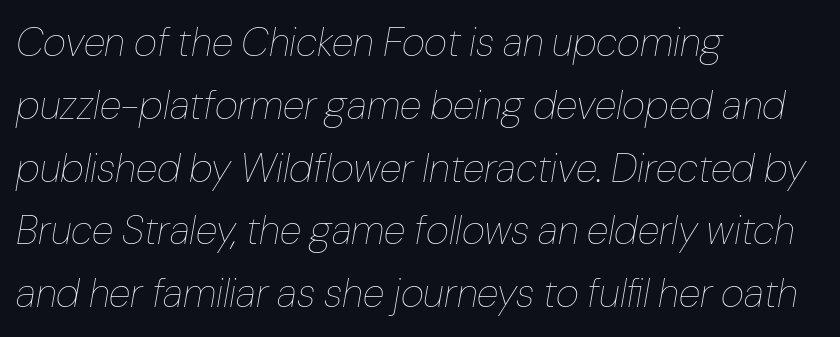
{"italic": "yes", "lean": "right", "slant_degrees": 10, "bold": "no", "weight": "thin", "width": "normal", "stroke_contrast": "low", "x_height": "medium", "monospaced": "no", "underline": "no", "align": "left", "line_spacing": "normal", "line_spacing_ratio": 1.57, "letter_spacing": "normal", "letter_spacing_em": 0.0, "glyph_px": 40}
